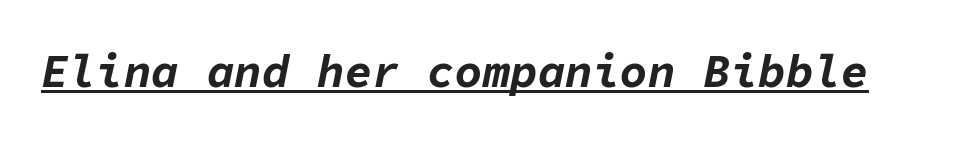
You'd pick this weight for a headline — it's a proper bold. Has an underline been added? It has. This is oblique type, the kind used for emphasis or titles. Here the designer chose a console-style face with uniform glyph widths. No extra tracking has been applied to these lines.
